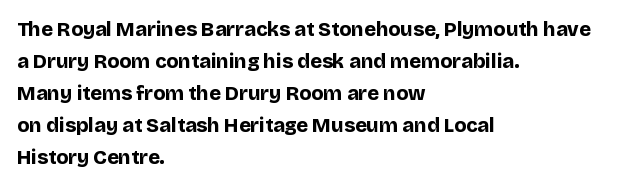
The image shows 20 px bold type, upright; set left-aligned, normal line spacing (1.6x), normal letter spacing, not underlined.
